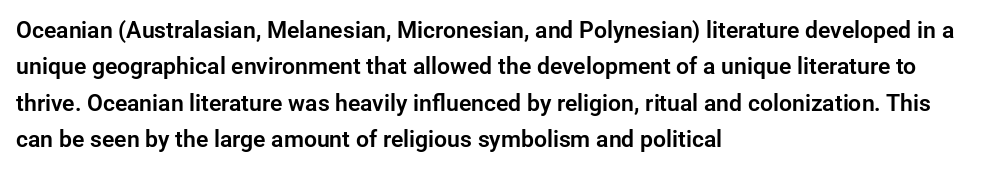
The image shows 23 px text type, upright; set left-aligned, normal line spacing (1.58x), normal letter spacing, not underlined.
